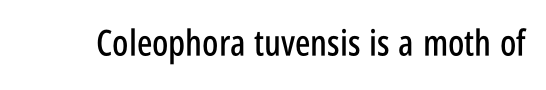
Q: Is the text italic (slanted)? A: No, it is upright.
Q: Is the typeface a serif or a sans-serif typeface? A: Sans-serif.
Q: Is the text underlined? A: No.
Q: Is the spacing between letters normal or unusually wide? A: Normal.
Q: Width (condensed, normal, or wide)? A: Condensed.
Q: Stroke contrast? A: Low.
Q: x-height? A: Large.
Q: Monospaced? A: No.
